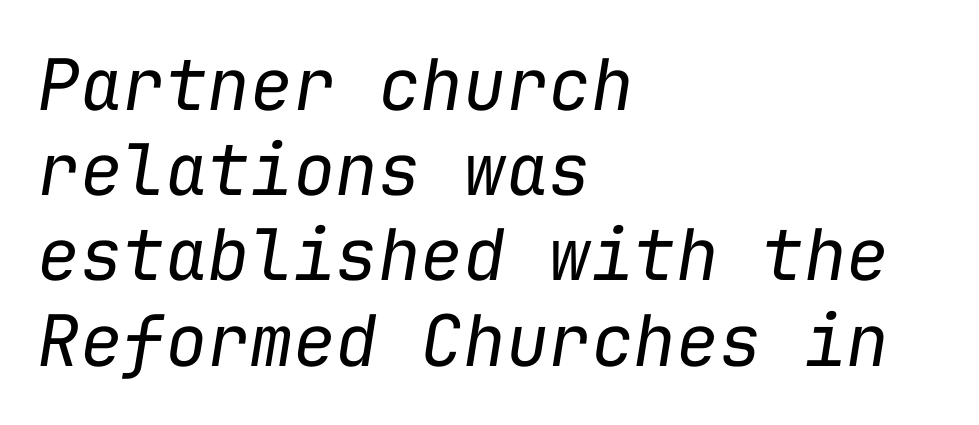
The image shows 71 px regular-weight type, italic (leaning right), monospaced; set left-aligned, line spacing 1.2x, normal letter spacing, not underlined; low stroke contrast and a medium x-height.
